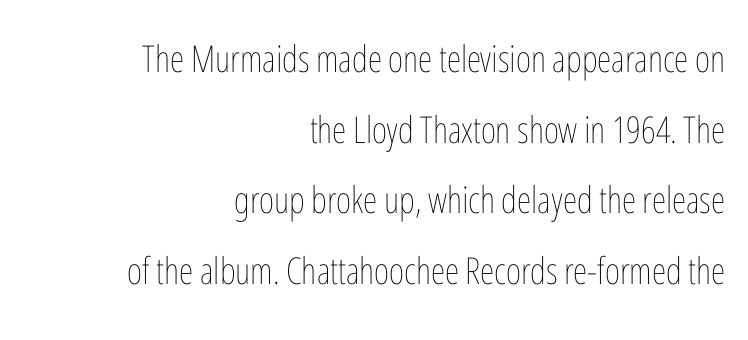
{"italic": "no", "bold": "no", "weight": "thin", "width": "condensed", "stroke_contrast": "low", "x_height": "medium", "monospaced": "no", "underline": "no", "align": "right", "line_spacing": "loose", "line_spacing_ratio": 1.91, "letter_spacing": "normal", "letter_spacing_em": 0.0, "glyph_px": 37}
